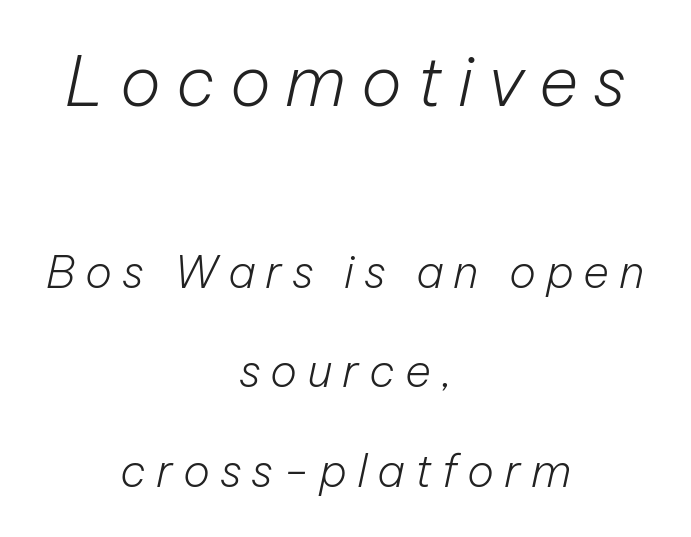
{"italic": "yes", "lean": "right", "slant_degrees": 12, "bold": "no", "weight": "light", "width": "normal", "stroke_contrast": "low", "x_height": "medium", "monospaced": "no", "underline": "no", "align": "center", "line_spacing": "loose", "line_spacing_ratio": 2.21, "letter_spacing": "wide", "letter_spacing_em": 0.22, "larger_block": "first", "size_ratio": 1.51, "glyph_px": 68}
